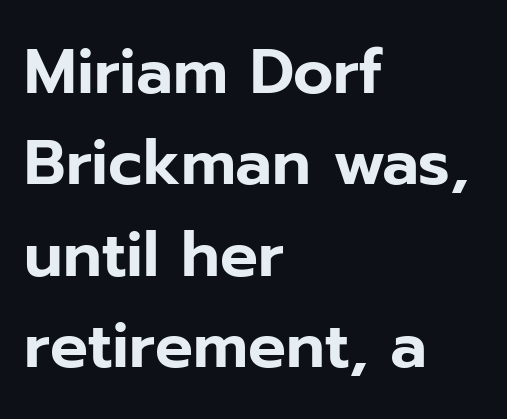
The passage shown stacks its lines at a standard gap. The rendering uses natural spacing where letterforms have individual widths. Ordinary non-slanted type is in use. The face used here is a sans, in the tradition of grotesques and geometrics. The line texture is even and compact thanks to regular tracking. Letters rest on an invisible, unmarked baseline.
